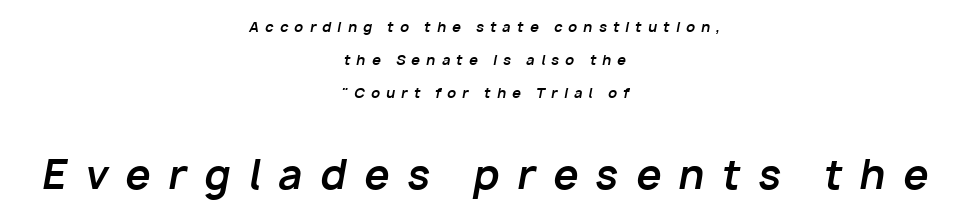
{"italic": "yes", "lean": "right", "slant_degrees": 10, "bold": "yes", "weight": "bold", "width": "normal", "stroke_contrast": "low", "x_height": "medium", "monospaced": "no", "underline": "no", "align": "center", "line_spacing": "loose", "line_spacing_ratio": 2.36, "letter_spacing": "wide", "letter_spacing_em": 0.44, "larger_block": "second", "size_ratio": 2.86, "glyph_px": 40}
